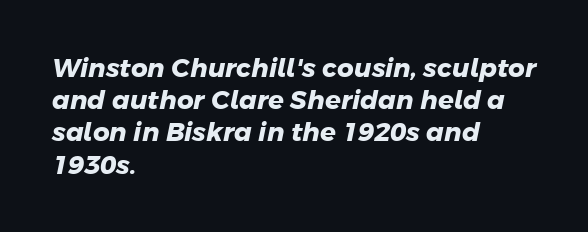
Q: Is the text bold? A: Yes.
Q: Is the text underlined? A: No.
Q: How is the paragraph aligned? A: Left-aligned.
Q: Is the spacing between letters normal or unusually wide? A: Normal.
